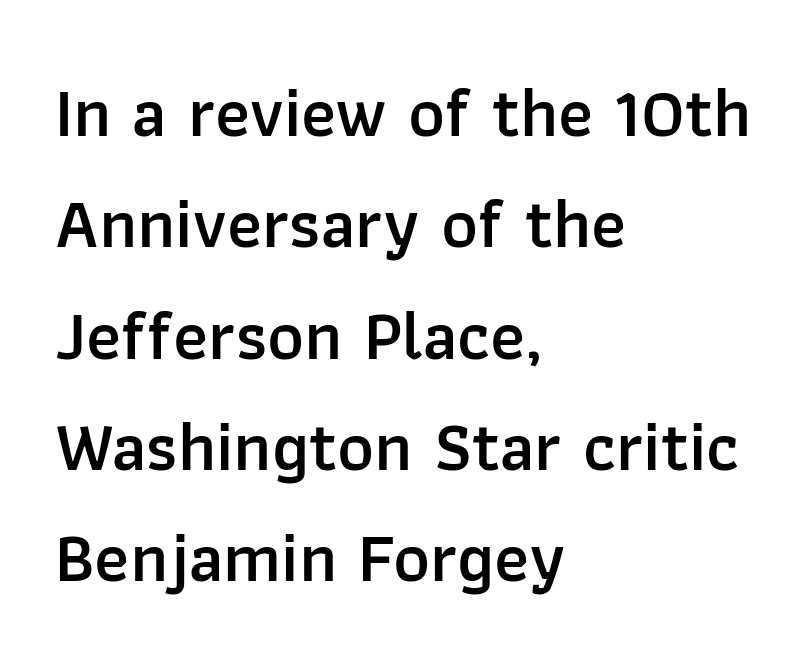
{"serif": "no", "italic": "no", "bold": "semi", "weight": "semibold", "width": "normal", "stroke_contrast": "low", "x_height": "medium", "monospaced": "no", "underline": "no", "align": "left", "line_spacing": "normal", "line_spacing_ratio": 1.59, "letter_spacing": "normal", "letter_spacing_em": 0.0, "glyph_px": 70}
